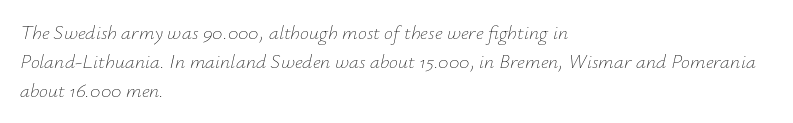
Q: Is the text bold? A: No.
Q: Is the text italic (slanted)? A: Yes, it leans right by about 12 degrees.
Q: Is the text underlined? A: No.
Q: How is the paragraph aligned? A: Left-aligned.
Q: Is the spacing between letters normal or unusually wide? A: Normal.
Q: Is the spacing between lines tight, normal or loose? A: Normal.
